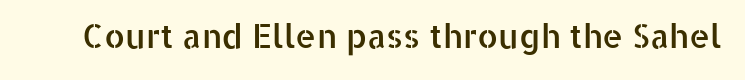
{"serif": "no", "italic": "no", "width": "normal", "stroke_contrast": "low", "x_height": "medium", "monospaced": "no", "underline": "no", "letter_spacing": "normal", "letter_spacing_em": 0.0, "glyph_px": 33}
